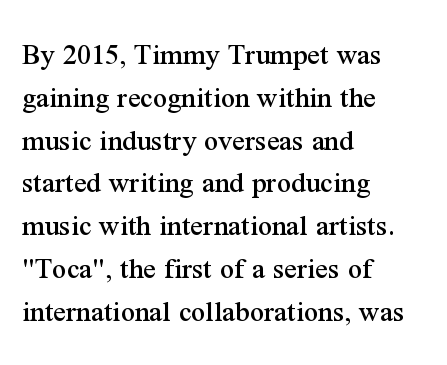
Q: Is the text italic (slanted)? A: No, it is upright.
Q: Is the typeface a serif or a sans-serif typeface? A: Serif.
Q: Is the text underlined? A: No.
Q: How is the paragraph aligned? A: Left-aligned.
Q: Is the spacing between letters normal or unusually wide? A: Normal.
Q: Is the spacing between lines tight, normal or loose? A: Normal.
Q: Width (condensed, normal, or wide)? A: Normal.
Q: Stroke contrast? A: Medium.
Q: x-height? A: Medium.
Q: Monospaced? A: No.
